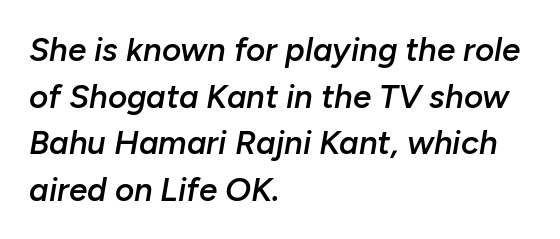
{"italic": "yes", "lean": "right", "slant_degrees": 10, "bold": "semi", "weight": "semibold", "width": "normal", "stroke_contrast": "low", "x_height": "medium", "monospaced": "no", "underline": "no", "align": "left", "line_spacing": "normal", "line_spacing_ratio": 1.41, "letter_spacing": "normal", "letter_spacing_em": 0.0, "glyph_px": 33}
